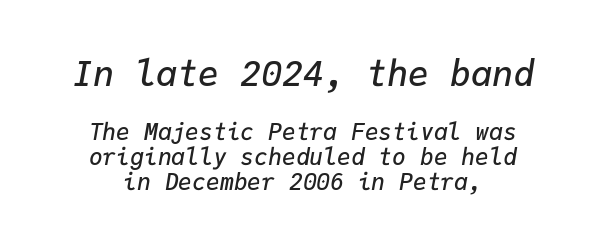
{"italic": "yes", "lean": "right", "slant_degrees": 9, "bold": "semi", "weight": "semibold", "width": "normal", "stroke_contrast": "low", "x_height": "medium", "monospaced": "yes", "underline": "no", "line_spacing": "tight", "line_spacing_ratio": 1.09, "letter_spacing": "normal", "letter_spacing_em": 0.0, "larger_block": "first", "size_ratio": 1.52, "glyph_px": 35}
